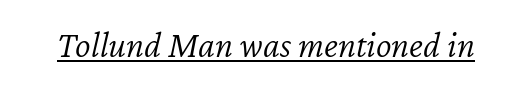
Q: Is the text bold? A: No.
Q: Is the text italic (slanted)? A: Yes, it leans right by about 12 degrees.
Q: Is the text underlined? A: Yes.
Q: Is the spacing between letters normal or unusually wide? A: Normal.
Q: Width (condensed, normal, or wide)? A: Normal.
Q: Stroke contrast? A: Low.
Q: x-height? A: Medium.
Q: Monospaced? A: No.
